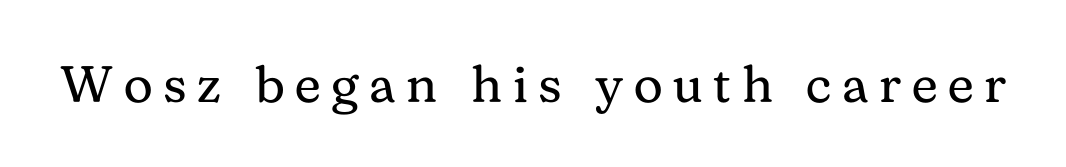
{"serif": "yes", "italic": "no", "bold": "no", "weight": "regular", "width": "normal", "stroke_contrast": "medium", "x_height": "medium", "monospaced": "no", "underline": "no", "letter_spacing": "wide", "letter_spacing_em": 0.21, "glyph_px": 51}
